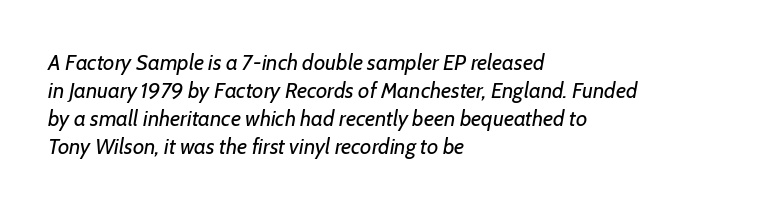
Anything drawn beneath the words? Only blank space. Heft: none added — not bold. Compared with typical body copy, the letter spacing here is the same. A normal amount of white space separates one row of letters from the next. Leftover space on each line is placed entirely after the last word. It's the slanting kind of type.
